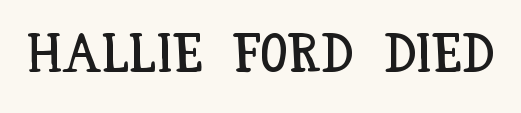
{"italic": "no", "width": "condensed", "stroke_contrast": "low", "x_height": "large", "monospaced": "no", "underline": "no", "letter_spacing": "normal", "letter_spacing_em": 0.0, "glyph_px": 54}
